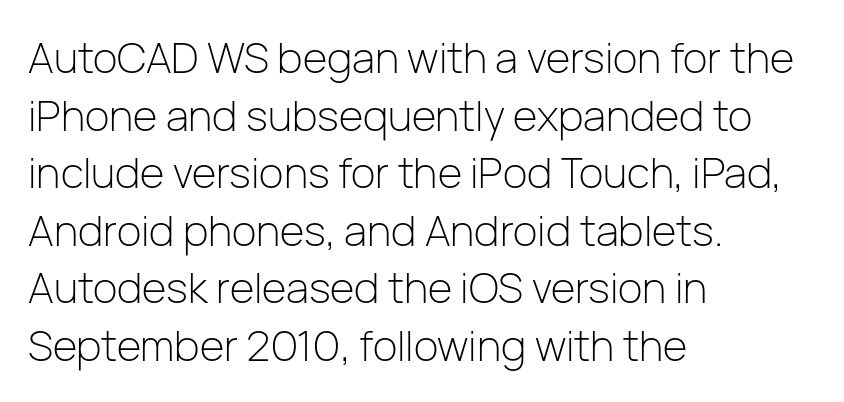
There is no visible air inserted between adjacent glyphs. A normal amount of white space separates one row of letters from the next. Descenders hang freely into open space. The face used here is proportionally spaced, like ordinary book or web type.
